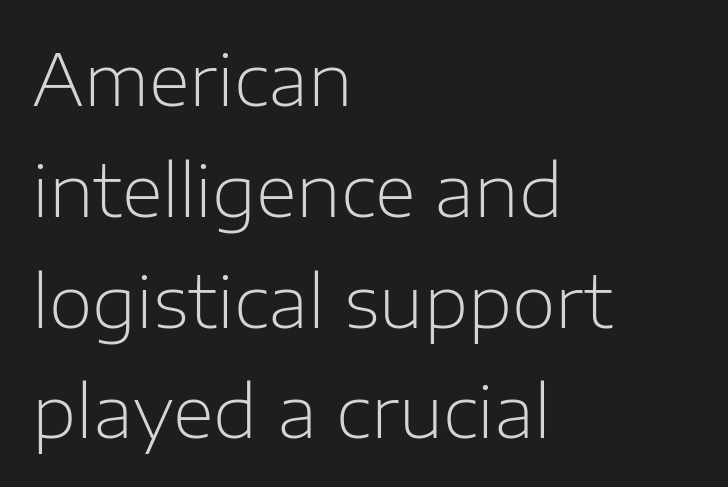
The face used here is a sans, in the tradition of grotesques and geometrics. In terms of letterspacing, this is plain default setting. Spacing verdict: proportional, widths tailored to each character. These lines stack with their left ends in a neat column. Nobody drew a line under any word here. The letters stand upright; this is a roman face.
